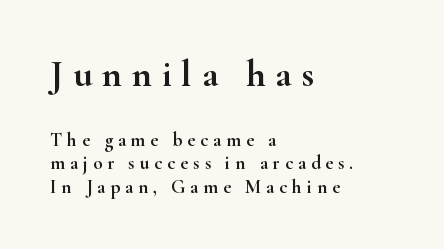
The image shows 38 px wide serif type, upright; set left-aligned, line spacing 1.24x, unusually wide letter spacing (+0.26 em), not underlined; the first (top) block is 2.0x larger; high stroke contrast and a small x-height.
